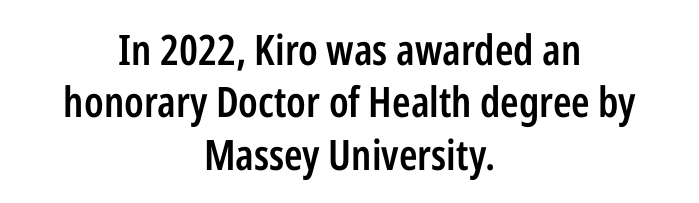
Q: Is the text bold? A: Semi-bold.
Q: Is the text italic (slanted)? A: No, it is upright.
Q: Is the typeface a serif or a sans-serif typeface? A: Sans-serif.
Q: Is the text underlined? A: No.
Q: How is the paragraph aligned? A: Centered.
Q: Is the spacing between letters normal or unusually wide? A: Normal.
Q: Is the spacing between lines tight, normal or loose? A: Normal.
Q: Width (condensed, normal, or wide)? A: Condensed.
Q: Stroke contrast? A: Low.
Q: x-height? A: Medium.
Q: Monospaced? A: No.
